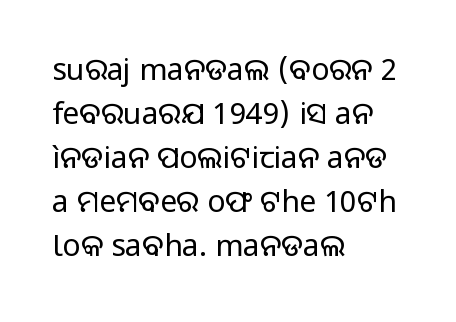
Q: Is the text bold? A: No.
Q: Is the text italic (slanted)? A: No, it is upright.
Q: Is the typeface a serif or a sans-serif typeface? A: Sans-serif.
Q: Is the text underlined? A: No.
Q: How is the paragraph aligned? A: Left-aligned.
Q: Is the spacing between letters normal or unusually wide? A: Normal.
Q: Is the spacing between lines tight, normal or loose? A: Normal.
Q: Width (condensed, normal, or wide)? A: Normal.
Q: Stroke contrast? A: Low.
Q: x-height? A: Medium.
Q: Monospaced? A: No.
